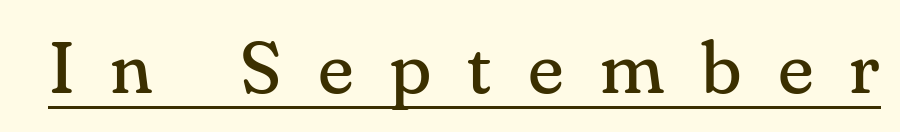
{"serif": "yes", "italic": "no", "bold": "no", "weight": "regular", "width": "normal", "stroke_contrast": "medium", "x_height": "small", "monospaced": "no", "underline": "yes", "letter_spacing": "wide", "letter_spacing_em": 0.49, "glyph_px": 74}
